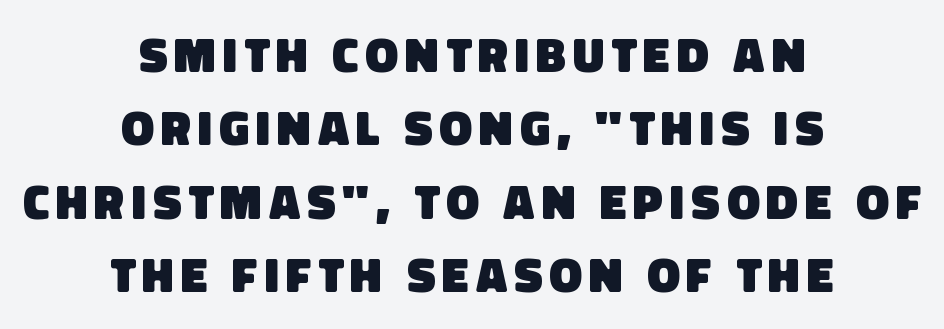
The image shows 49 px heavy sans-serif type; set centered, normal line spacing (1.5x), not underlined; low stroke contrast and a large x-height.
